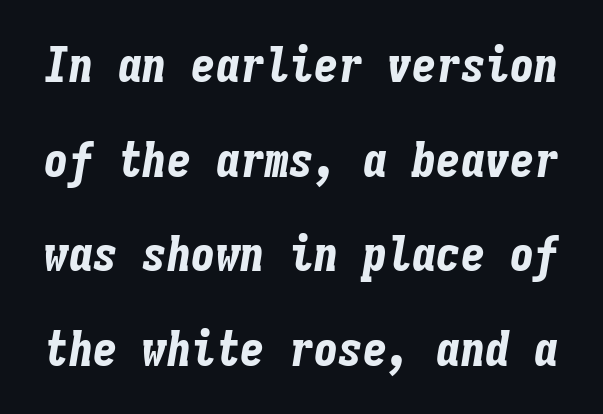
Looks like terminal output: every glyph gets an equal slot. Type without underlining. Style check: oblique. Inter-character spacing is left at the font's built-in metrics. You could fit nearly another row in the gap between these rows.
